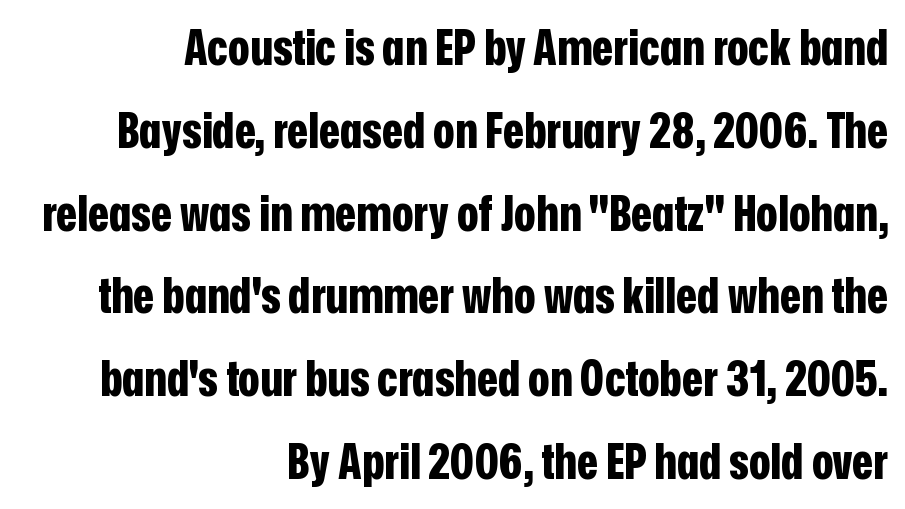
{"serif": "no", "italic": "no", "bold": "yes", "weight": "bold", "width": "condensed", "stroke_contrast": "low", "x_height": "medium", "monospaced": "no", "underline": "no", "align": "right", "line_spacing": "normal", "line_spacing_ratio": 1.69, "letter_spacing": "normal", "letter_spacing_em": 0.0, "glyph_px": 49}
